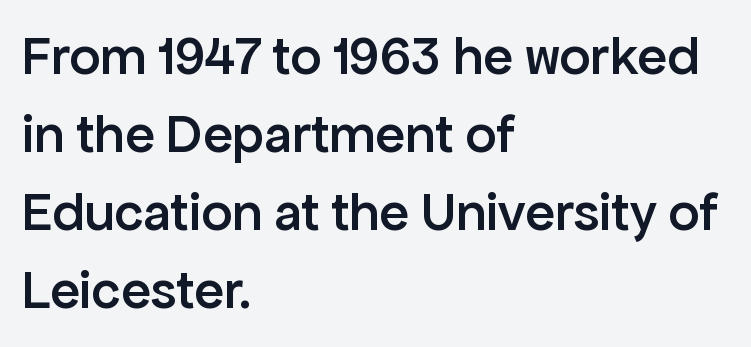
{"serif": "no", "italic": "no", "bold": "semi", "weight": "semibold", "width": "normal", "stroke_contrast": "low", "x_height": "medium", "monospaced": "no", "underline": "no", "align": "left", "line_spacing": "normal", "line_spacing_ratio": 1.42, "letter_spacing": "normal", "letter_spacing_em": 0.0, "glyph_px": 55}
